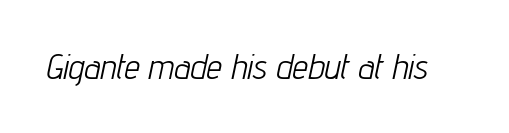
Type without underlining. Weight: in the light-to-regular range. The letters advance in unequal steps, a hallmark of proportional type. Characters are canted at an angle relative to the baseline's perpendicular. Here the glyphs are tracked normally, forming tight word shapes.
